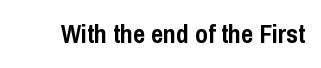
The image shows 26 px bold type, upright; set normal letter spacing, not underlined.
